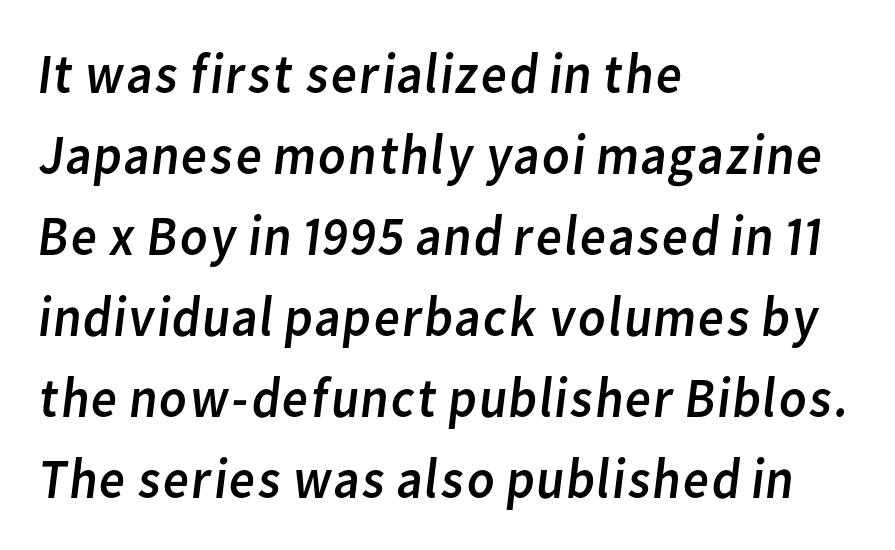
The image shows 57 px regular-weight sans-serif type; set left-aligned, normal line spacing (1.42x), normal letter spacing, not underlined; low stroke contrast and a medium x-height.
